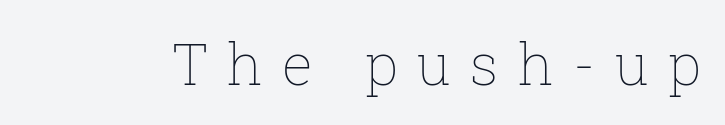
Bold? No — there's no thickening of the strokes. Honestly, there is no underline to notice here at all. You could not count columns in this text — the font is proportionally spaced. Tracking here is generous; glyphs stand well apart from one another. This sample uses an upright cut, with every glyph sitting square on the baseline.
